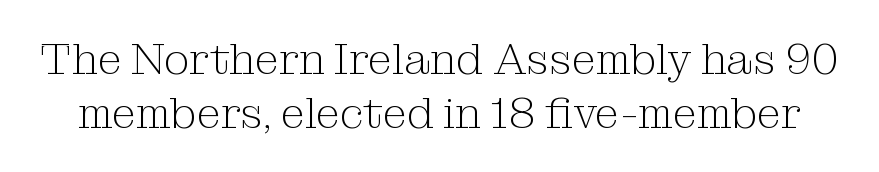
{"serif": "yes", "italic": "no", "bold": "no", "weight": "light", "width": "normal", "stroke_contrast": "medium", "x_height": "medium", "monospaced": "no", "underline": "no", "line_spacing_ratio": 1.22, "letter_spacing": "normal", "letter_spacing_em": 0.0, "glyph_px": 44}
